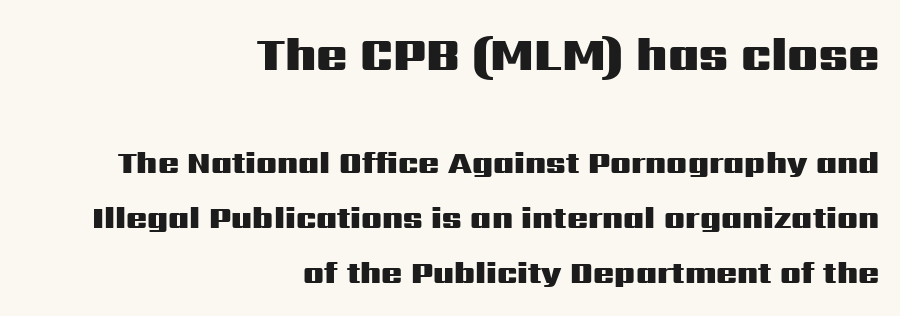
Character widths vary here, with narrow letters taking less room than wide ones. The glyphs are unaccompanied by any horizontal stroke below them. The setting favours the right margin, as signatures and pull-quotes sometimes do. Top chunk: large. Bottom chunk: small.
